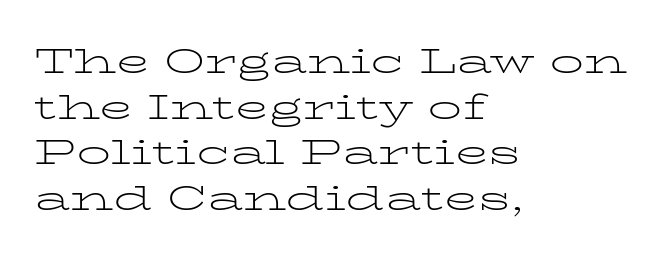
{"serif": "yes", "italic": "no", "bold": "no", "weight": "light", "width": "wide", "stroke_contrast": "low", "x_height": "medium", "monospaced": "no", "underline": "no", "align": "left", "line_spacing": "normal", "line_spacing_ratio": 1.34, "letter_spacing": "normal", "letter_spacing_em": 0.0, "glyph_px": 34}
